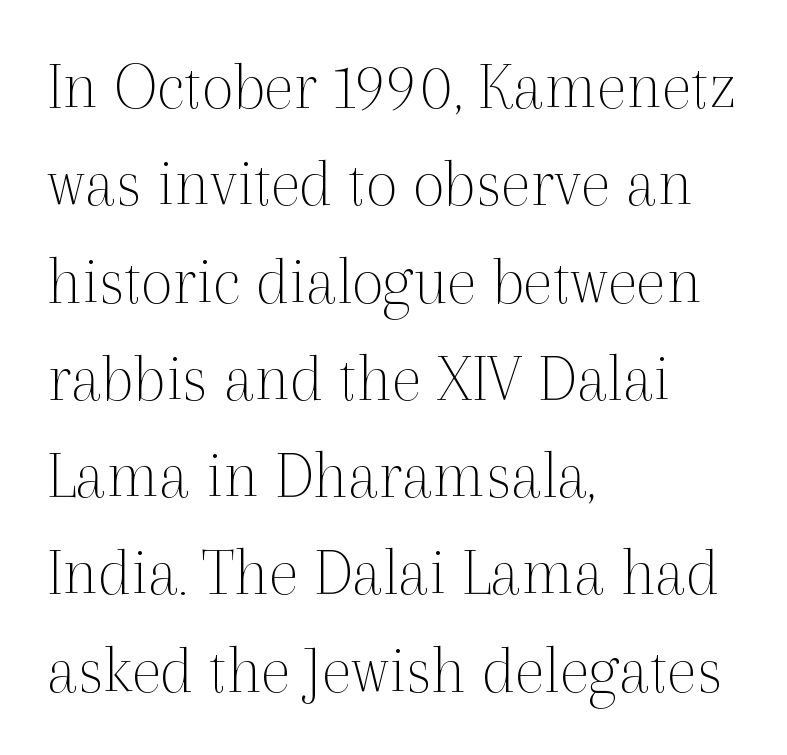
{"serif": "yes", "italic": "no", "bold": "no", "weight": "thin", "width": "normal", "x_height": "medium", "monospaced": "no", "underline": "no", "align": "left", "line_spacing": "normal", "line_spacing_ratio": 1.39, "letter_spacing": "normal", "letter_spacing_em": 0.0, "glyph_px": 70}
